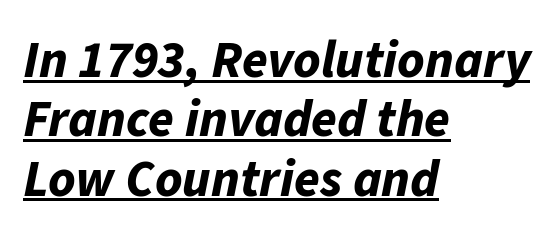
{"italic": "yes", "lean": "right", "slant_degrees": 11, "bold": "yes", "weight": "bold", "width": "normal", "stroke_contrast": "low", "x_height": "medium", "monospaced": "no", "underline": "yes", "align": "left", "line_spacing": "tight", "line_spacing_ratio": 1.14, "letter_spacing": "normal", "letter_spacing_em": 0.0, "glyph_px": 52}
